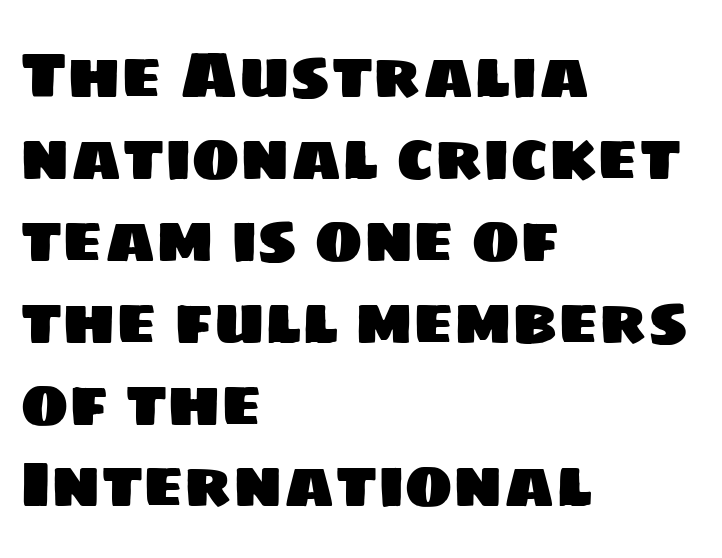
{"serif": "no", "width": "normal", "stroke_contrast": "low", "x_height": "large", "monospaced": "no", "underline": "no", "align": "left", "line_spacing": "normal", "line_spacing_ratio": 1.26, "letter_spacing": "normal", "letter_spacing_em": 0.0, "glyph_px": 65}
